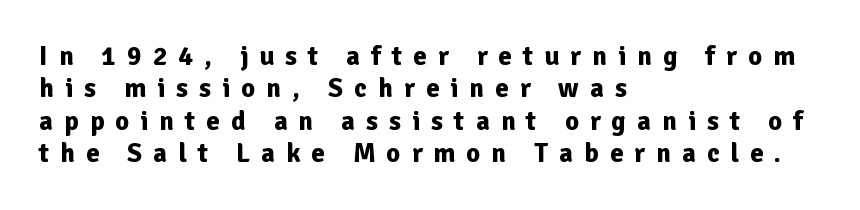
{"italic": "no", "bold": "yes", "underline": "no", "align": "left", "line_spacing_ratio": 1.2, "letter_spacing": "wide", "letter_spacing_em": 0.41, "glyph_px": 27}
